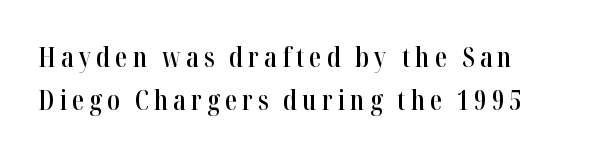
{"italic": "no", "bold": "semi", "underline": "no", "line_spacing": "normal", "line_spacing_ratio": 1.6, "glyph_px": 27}
